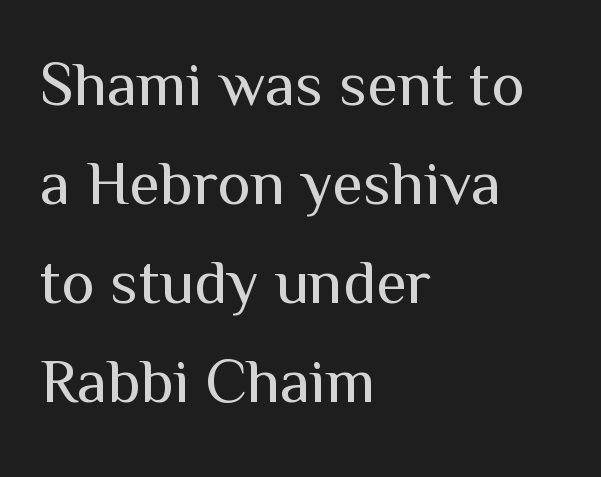
{"serif": "no", "italic": "no", "bold": "no", "weight": "regular", "width": "normal", "stroke_contrast": "medium", "x_height": "medium", "monospaced": "no", "underline": "no", "align": "left", "line_spacing": "normal", "line_spacing_ratio": 1.57, "letter_spacing": "normal", "letter_spacing_em": 0.0, "glyph_px": 63}
